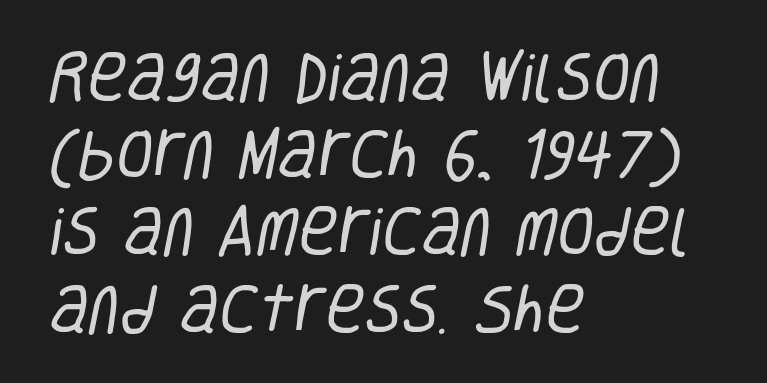
Q: Is the text bold? A: No.
Q: Is the typeface a serif or a sans-serif typeface? A: Sans-serif.
Q: Is the text underlined? A: No.
Q: How is the paragraph aligned? A: Left-aligned.
Q: Is the spacing between letters normal or unusually wide? A: Normal.
Q: Is the spacing between lines tight, normal or loose? A: Normal.
Q: Width (condensed, normal, or wide)? A: Condensed.
Q: Stroke contrast? A: Low.
Q: x-height? A: Large.
Q: Monospaced? A: No.
